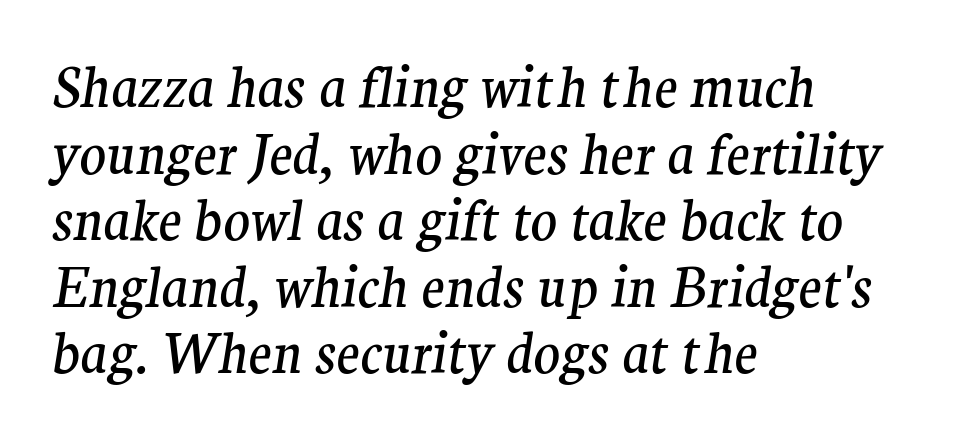
Every character sits at an angle, as italics do. The letters advance in unequal steps, a hallmark of proportional type. Each stroke keeps to a modest, everyday thickness or less. Anything drawn beneath the words? Only blank space.
